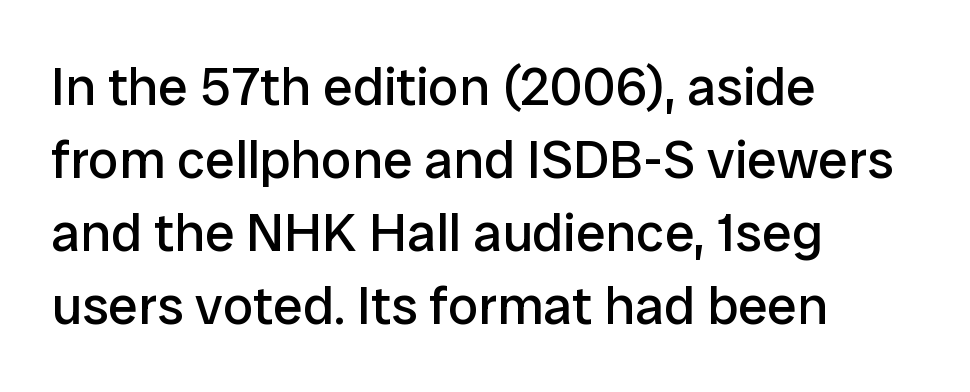
{"serif": "no", "italic": "no", "bold": "no", "weight": "regular", "width": "normal", "stroke_contrast": "low", "x_height": "medium", "monospaced": "no", "underline": "no", "align": "left", "line_spacing": "normal", "line_spacing_ratio": 1.35, "letter_spacing": "normal", "letter_spacing_em": 0.0, "glyph_px": 54}
